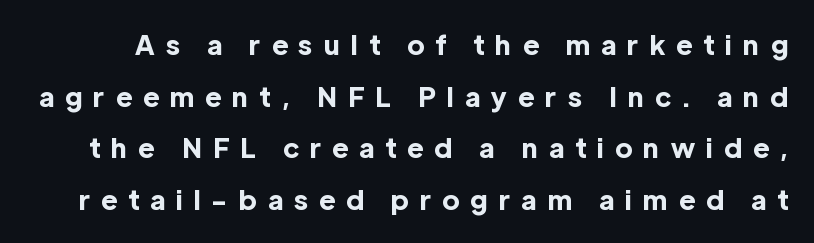
Q: Is the text bold? A: Yes.
Q: Is the text italic (slanted)? A: No, it is upright.
Q: Is the text underlined? A: No.
Q: Is the spacing between letters normal or unusually wide? A: Unusually wide.
Q: Is the spacing between lines tight, normal or loose? A: Loose.
